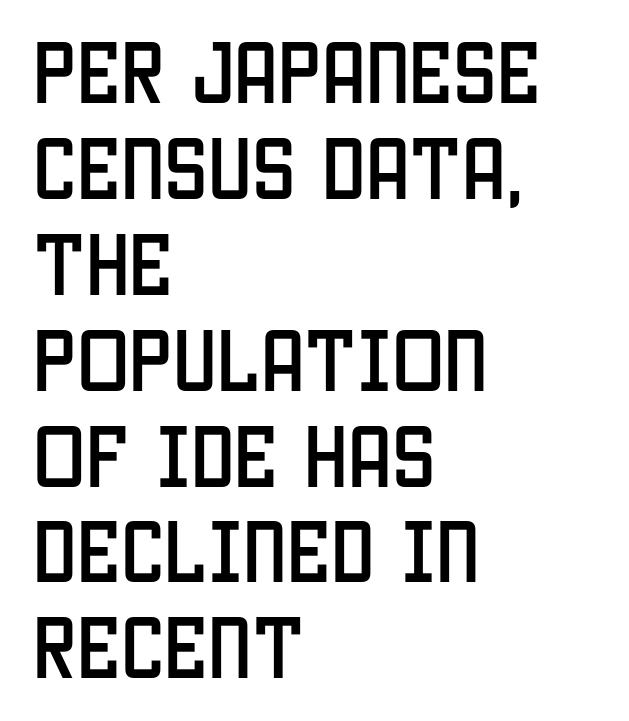
Q: Is the text italic (slanted)? A: No, it is upright.
Q: Is the typeface a serif or a sans-serif typeface? A: Sans-serif.
Q: Is the text underlined? A: No.
Q: How is the paragraph aligned? A: Left-aligned.
Q: Is the spacing between letters normal or unusually wide? A: Normal.
Q: Is the spacing between lines tight, normal or loose? A: Normal.
Q: Width (condensed, normal, or wide)? A: Condensed.
Q: Stroke contrast? A: Low.
Q: x-height? A: Large.
Q: Monospaced? A: No.
